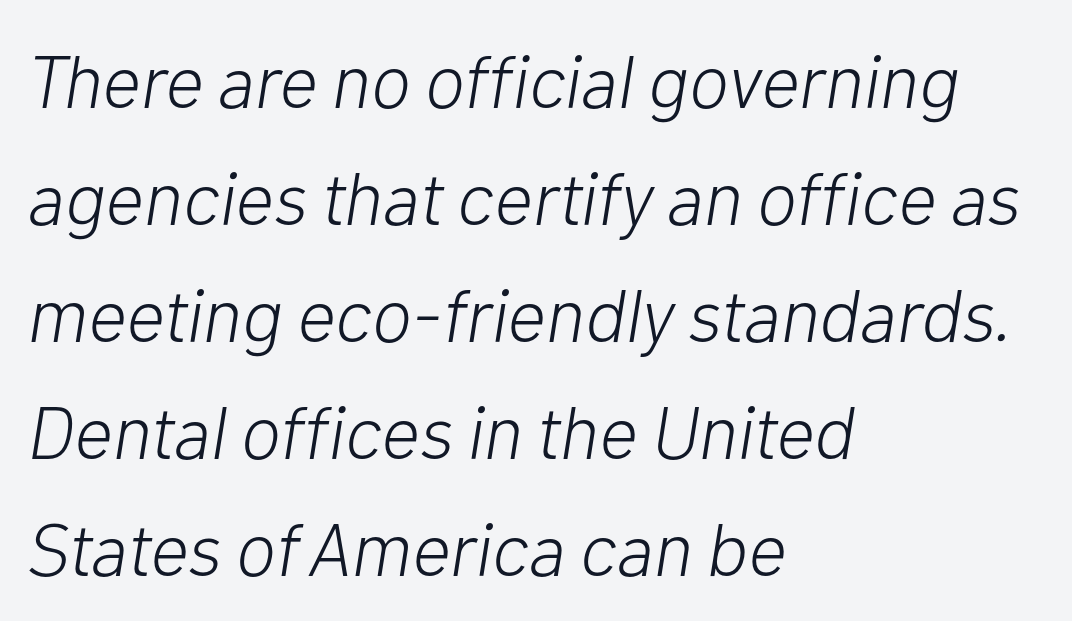
Do the characters align in a grid? No, the font is proportional. Leftover space on each line is placed entirely after the last word. The rows are spaced the way most documents space them. This rendering features lettering with no underline. Letter spacing: default.
